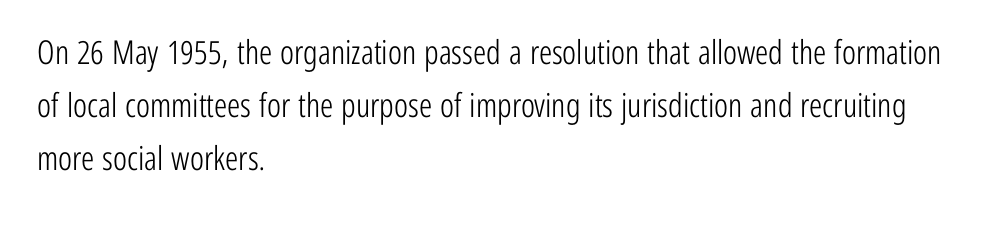
Q: Is the text bold? A: No.
Q: Is the text italic (slanted)? A: No, it is upright.
Q: Is the typeface a serif or a sans-serif typeface? A: Sans-serif.
Q: Is the text underlined? A: No.
Q: How is the paragraph aligned? A: Left-aligned.
Q: Is the spacing between letters normal or unusually wide? A: Normal.
Q: Is the spacing between lines tight, normal or loose? A: Normal.
Q: Width (condensed, normal, or wide)? A: Condensed.
Q: Stroke contrast? A: Low.
Q: x-height? A: Medium.
Q: Monospaced? A: No.
